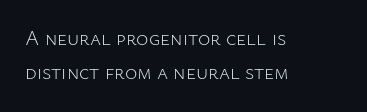
{"italic": "no", "bold": "no", "underline": "no", "align": "left", "line_spacing": "normal", "line_spacing_ratio": 1.62, "letter_spacing": "normal", "letter_spacing_em": 0.0, "glyph_px": 21}
